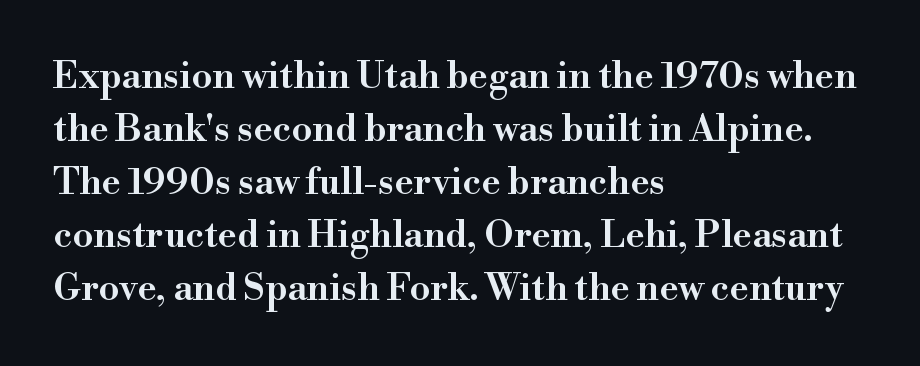
Q: Is the text bold? A: Semi-bold.
Q: Is the text italic (slanted)? A: No, it is upright.
Q: Is the typeface a serif or a sans-serif typeface? A: Serif.
Q: Is the text underlined? A: No.
Q: How is the paragraph aligned? A: Left-aligned.
Q: Is the spacing between letters normal or unusually wide? A: Normal.
Q: Is the spacing between lines tight, normal or loose? A: Normal.
Q: Width (condensed, normal, or wide)? A: Normal.
Q: Stroke contrast? A: High.
Q: x-height? A: Small.
Q: Monospaced? A: No.
